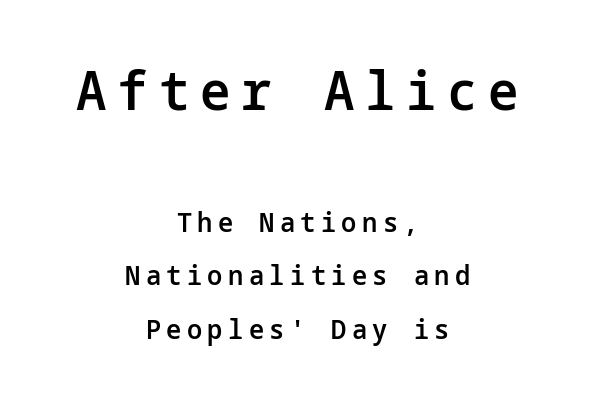
Every character sits straight up, as roman type does. Is there much room between lines? Yes — plenty of vertical air separates them. Any mark beneath the type? The region is blank. A bit beefed up — I'd call it semibold rather than bold. Does the type have serifs? No, each stem ends abruptly.
